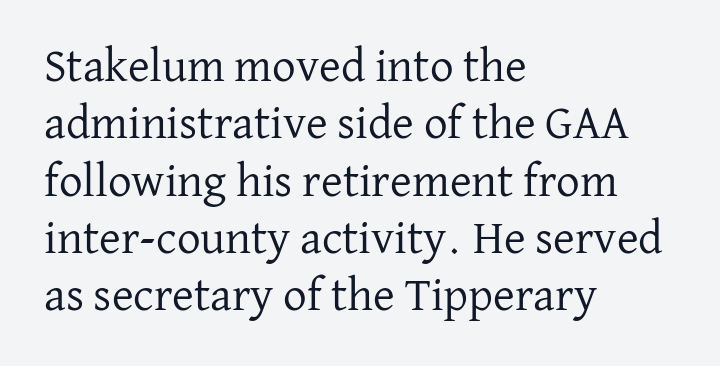
Q: Is the text bold? A: No.
Q: Is the text italic (slanted)? A: No, it is upright.
Q: Is the typeface a serif or a sans-serif typeface? A: Serif.
Q: Is the text underlined? A: No.
Q: How is the paragraph aligned? A: Left-aligned.
Q: Is the spacing between letters normal or unusually wide? A: Normal.
Q: Width (condensed, normal, or wide)? A: Normal.
Q: Stroke contrast? A: Low.
Q: x-height? A: Medium.
Q: Monospaced? A: No.
